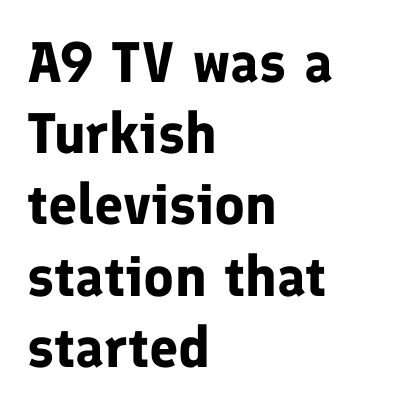
{"serif": "no", "italic": "no", "bold": "yes", "weight": "bold", "width": "normal", "stroke_contrast": "low", "x_height": "medium", "monospaced": "no", "underline": "no", "align": "left", "line_spacing": "normal", "line_spacing_ratio": 1.25, "letter_spacing": "normal", "letter_spacing_em": 0.0, "glyph_px": 57}
